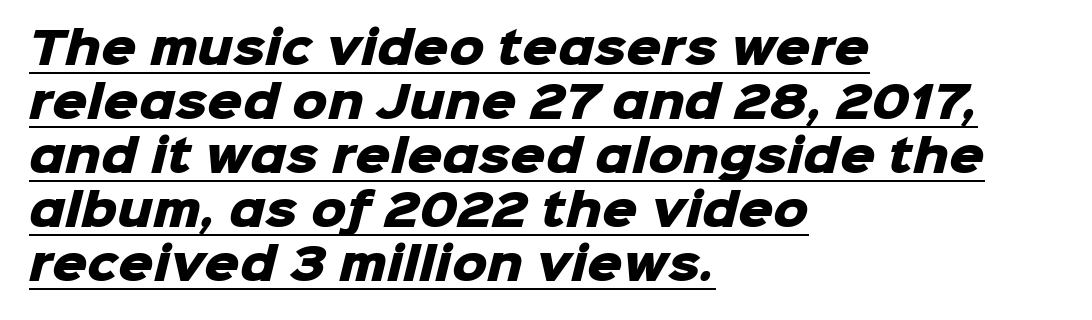
Each line starts at the same left margin while the right side varies. The rendering uses natural spacing where letterforms have individual widths. Typesetter's note: full bold, strokes at maximum text heaviness. Note: no serifs on the glyphs. Beneath each row of characters lies a ruled line. The gaps between neighbouring characters are ordinary and unremarkable.
